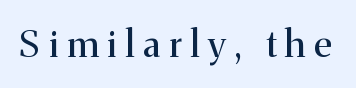
Q: Is the text bold? A: No.
Q: Is the text italic (slanted)? A: No, it is upright.
Q: Is the typeface a serif or a sans-serif typeface? A: Serif.
Q: Is the text underlined? A: No.
Q: Is the spacing between letters normal or unusually wide? A: Unusually wide.
Q: Width (condensed, normal, or wide)? A: Normal.
Q: Stroke contrast? A: Medium.
Q: x-height? A: Medium.
Q: Monospaced? A: No.
